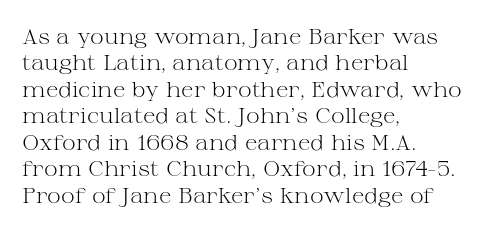
{"italic": "no", "bold": "no", "underline": "no", "align": "left", "line_spacing": "normal", "line_spacing_ratio": 1.26, "letter_spacing": "normal", "letter_spacing_em": 0.0, "glyph_px": 21}
